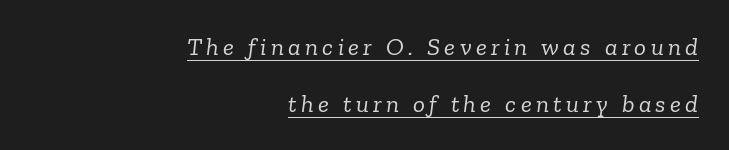
Horizontal bands of white between lines are thick stripes. In designer terms, the underline attribute is active on this setting. Weight class: somewhere from thin through regular. The text carries the slant typical of an italic or oblique font. Each line ends at the same right margin while the left side varies.
